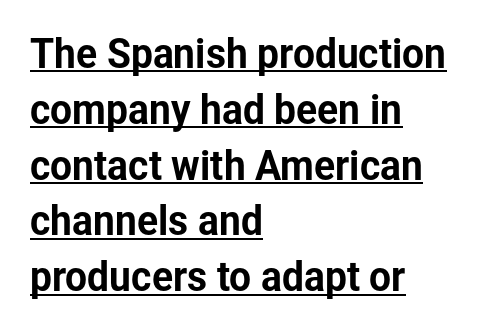
The lines sit at an ordinary, default distance from one another. Quick note: underline on. Font category for this specimen: sans-serif. Ordinary non-slanted type is in use.
